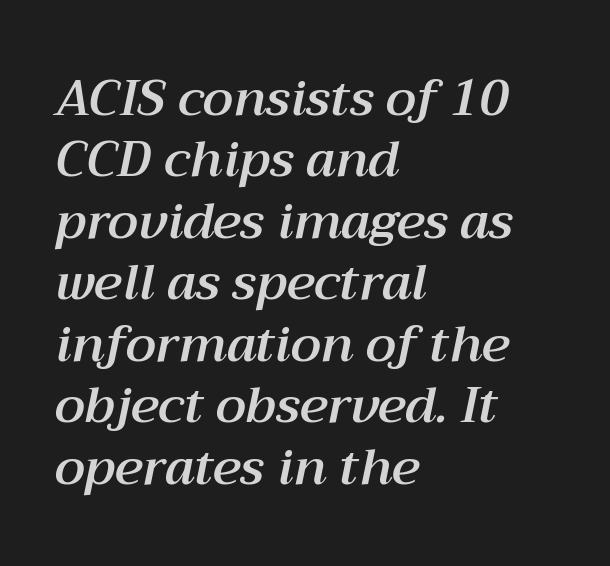
{"italic": "yes", "lean": "right", "slant_degrees": 12, "width": "normal", "stroke_contrast": "medium", "x_height": "medium", "monospaced": "no", "underline": "no", "align": "left", "line_spacing_ratio": 1.23, "letter_spacing": "normal", "letter_spacing_em": 0.0, "glyph_px": 50}
